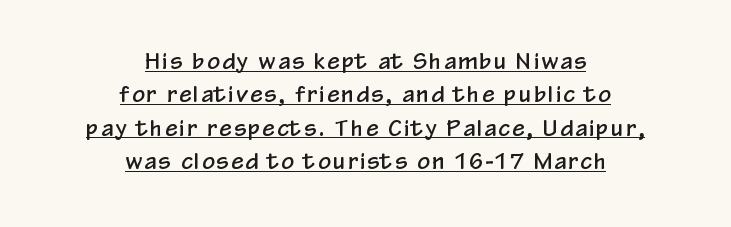
{"italic": "no", "underline": "yes", "align": "center", "line_spacing": "normal", "line_spacing_ratio": 1.52, "glyph_px": 22}
